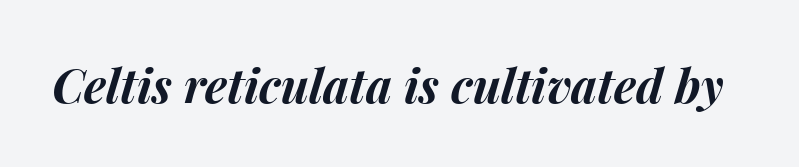
Is this a fixed-width face? No — the glyphs have proportional, varying widths. Strong, thick strokes mark this as bold type. Has an underline been added? It has not. This sample uses an oblique cut, with every glyph tilted off the vertical. Standard letterfit; no display-style spreading of the glyphs.
